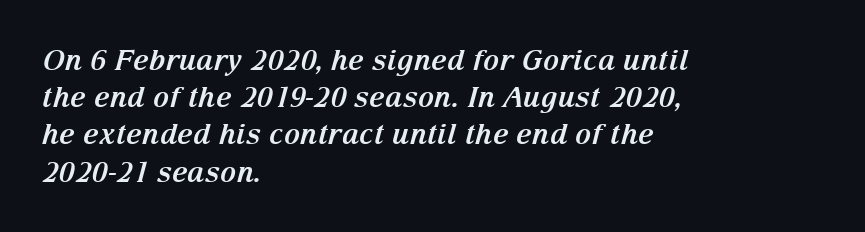
{"serif": "yes", "italic": "yes", "lean": "right", "slant_degrees": 15, "bold": "yes", "weight": "bold", "width": "normal", "stroke_contrast": "medium", "x_height": "medium", "monospaced": "no", "underline": "no", "align": "left", "line_spacing": "normal", "line_spacing_ratio": 1.33, "letter_spacing": "normal", "letter_spacing_em": 0.0, "glyph_px": 28}
